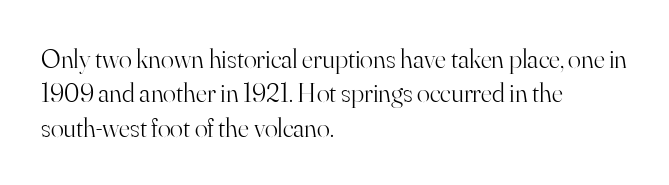
The image shows 27 px text type, upright; set left-aligned, normal line spacing (1.27x), normal letter spacing, not underlined.
